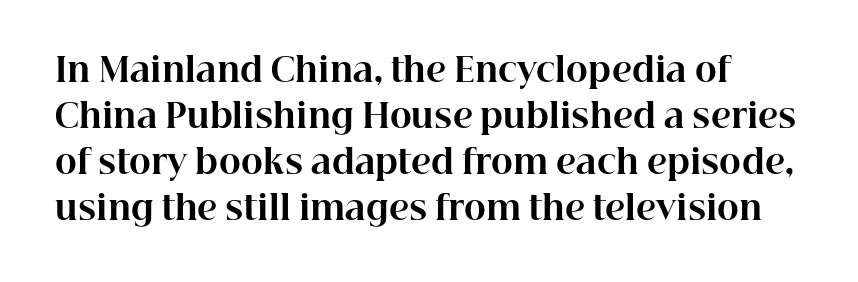
The specimen reads as upright at a glance. Underline: absent. Is the type bold? Yes — the strokes are clearly thick and heavy. Is there much room between lines? A standard amount, neither cramped nor airy. Are there feet on the stems? There are — it's a serif. The letterforms sit shoulder to shoulder at normal distance.
